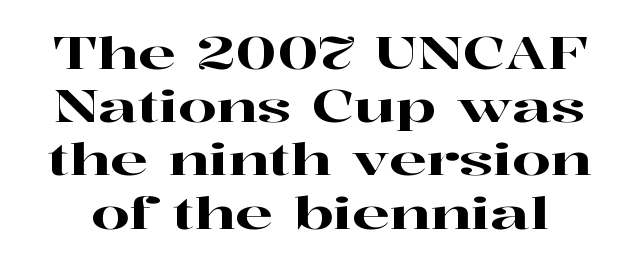
The specimen reads as upright at a glance. The gaps between neighbouring characters are ordinary and unremarkable. Unlike a clean sans, this face finishes its strokes with serifs. The rendering uses natural spacing where letterforms have individual widths.
